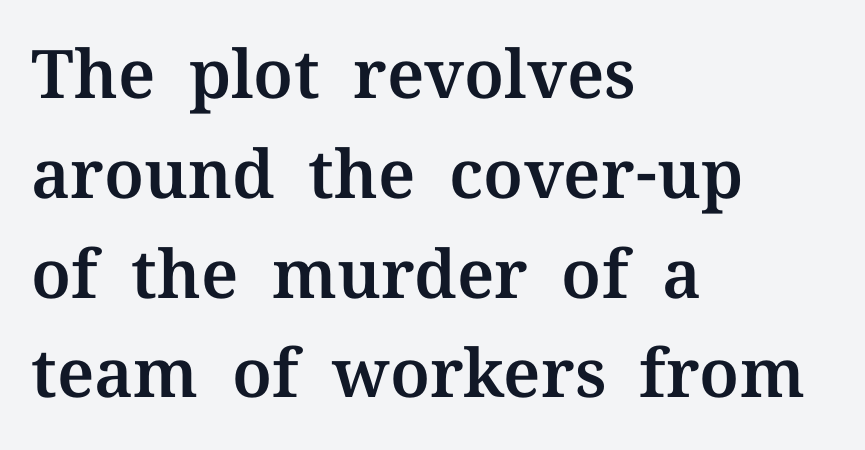
Q: Is the text italic (slanted)? A: No, it is upright.
Q: Is the typeface a serif or a sans-serif typeface? A: Serif.
Q: Is the text underlined? A: No.
Q: How is the paragraph aligned? A: Left-aligned.
Q: Is the spacing between letters normal or unusually wide? A: Normal.
Q: Is the spacing between lines tight, normal or loose? A: Normal.
Q: Width (condensed, normal, or wide)? A: Normal.
Q: Stroke contrast? A: Medium.
Q: x-height? A: Medium.
Q: Monospaced? A: No.
